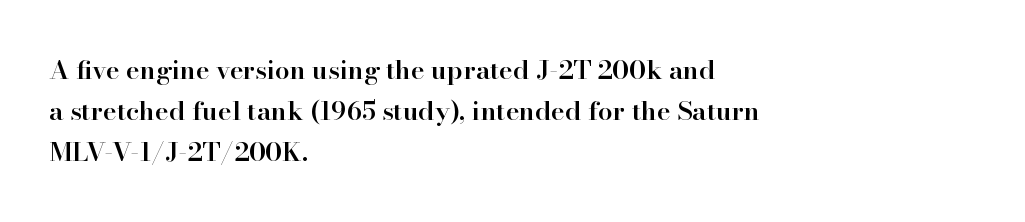
The image shows 26 px text type, upright; set left-aligned, normal line spacing (1.58x), normal letter spacing, not underlined.
